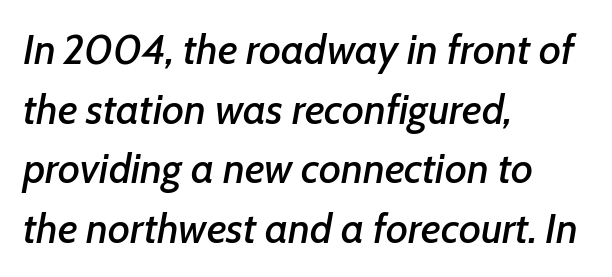
The image shows 42 px text type, italic (leaning right); set left-aligned, normal line spacing (1.42x), normal letter spacing, not underlined; low stroke contrast and a medium x-height.
